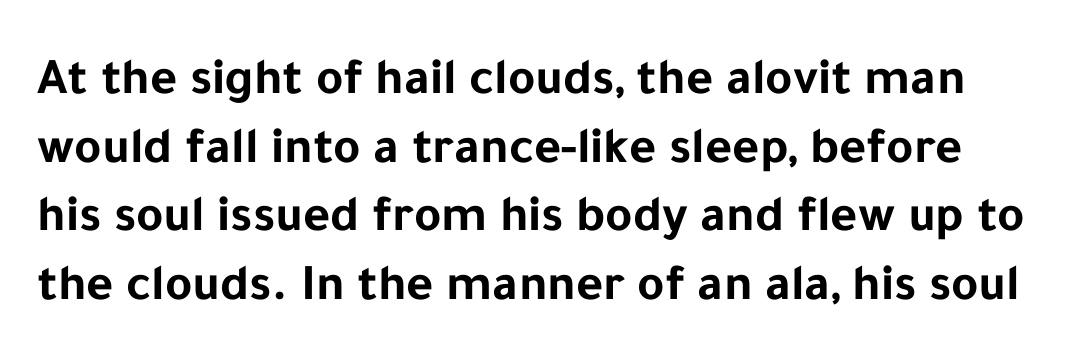
The words here are not underlined. Characters follow at the spacing the type designer built in. Examine the stroke ends and you'll find no serifs. Each letter keeps its own natural width here, so spacing adapts to shape. A normal amount of white space separates one row of letters from the next. The font's upright variant was chosen for this text.
